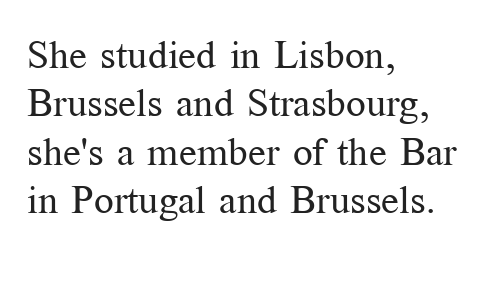
{"serif": "yes", "italic": "no", "bold": "no", "weight": "regular", "width": "normal", "stroke_contrast": "medium", "x_height": "medium", "monospaced": "no", "underline": "no", "align": "left", "line_spacing_ratio": 1.24, "letter_spacing": "normal", "letter_spacing_em": 0.0, "glyph_px": 39}
